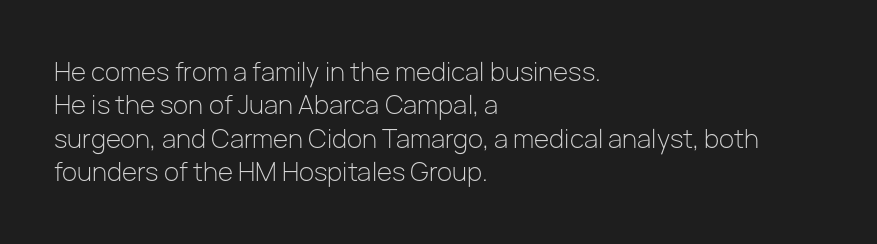
Notice how the stems are strictly vertical — no italics here. Clear beneath every line of the passage. Compared with typical paragraphs, the rows here are spaced about the same. The letters look calm and open, with moderate or lighter stems. Spacing between characters is what you'd get straight out of the box.
